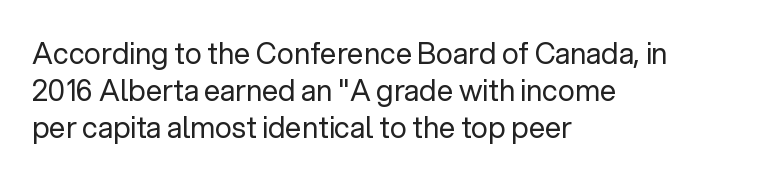
Q: Is the text bold? A: No.
Q: Is the text italic (slanted)? A: No, it is upright.
Q: Is the typeface a serif or a sans-serif typeface? A: Sans-serif.
Q: Is the text underlined? A: No.
Q: How is the paragraph aligned? A: Left-aligned.
Q: Is the spacing between letters normal or unusually wide? A: Normal.
Q: Is the spacing between lines tight, normal or loose? A: Normal.
Q: Width (condensed, normal, or wide)? A: Normal.
Q: Stroke contrast? A: Low.
Q: x-height? A: Medium.
Q: Monospaced? A: No.
